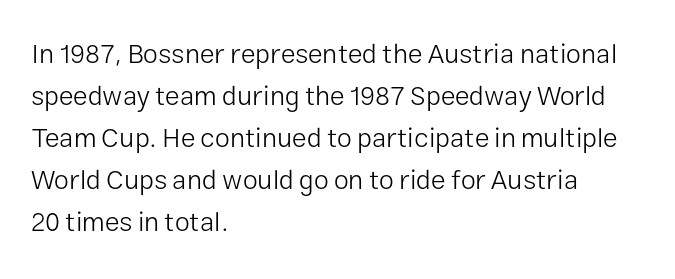
The image shows 27 px text type, upright; set left-aligned, normal line spacing (1.56x), normal letter spacing, not underlined.
